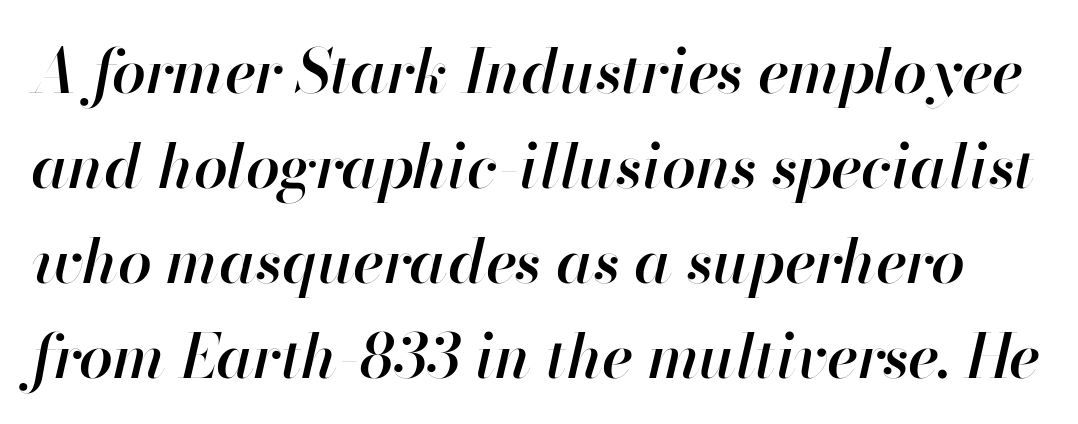
The specimen omits any rule beneath the text block's lines. Leading matches the norm, producing a regular column. A bit beefed up — I'd call it semibold rather than bold. These lines are rendered in a variable-pitch font.
